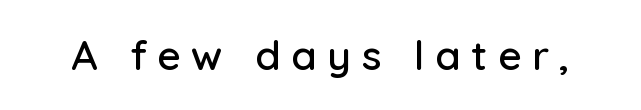
This sample uses a sans-serif face. The face used here is rendered with a markedly widened letterfit. Here the designer chose a conventional face with non-uniform glyph widths. It's the straight-up-and-down kind of type. Descender tails drop into unmarked territory.
